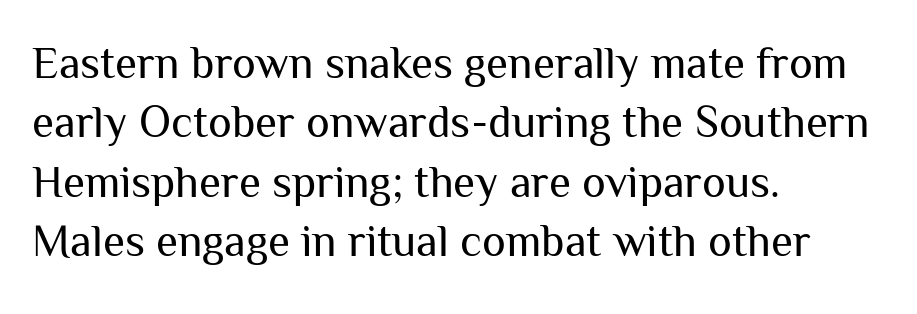
Q: Is the text bold? A: No.
Q: Is the text italic (slanted)? A: No, it is upright.
Q: Is the typeface a serif or a sans-serif typeface? A: Sans-serif.
Q: Is the text underlined? A: No.
Q: How is the paragraph aligned? A: Left-aligned.
Q: Is the spacing between letters normal or unusually wide? A: Normal.
Q: Is the spacing between lines tight, normal or loose? A: Normal.
Q: Width (condensed, normal, or wide)? A: Normal.
Q: Stroke contrast? A: Medium.
Q: x-height? A: Medium.
Q: Monospaced? A: No.
